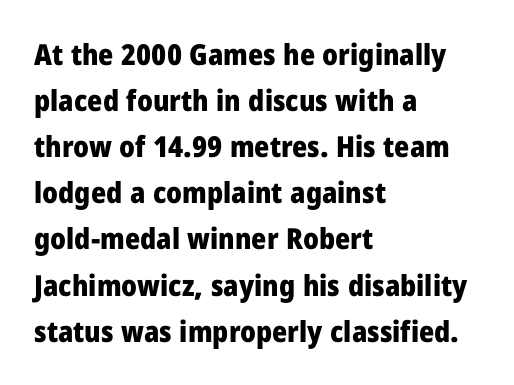
The words here are not underlined. Compared with typical paragraphs, the rows here are spaced about the same. The letters carry no serifs — their stems end cleanly without finishing strokes. Every character sits straight up, as roman type does. These lines are set flush left with a ragged right edge. Letter spacing: default.
